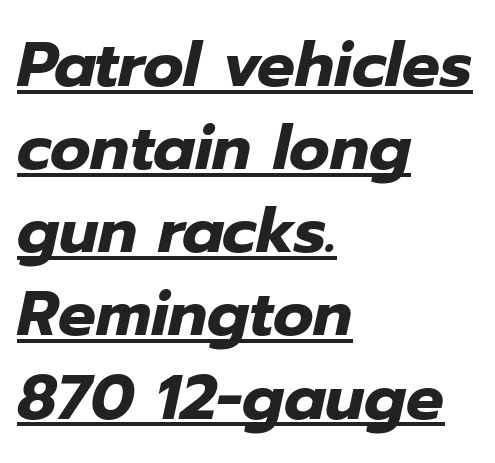
{"italic": "yes", "lean": "right", "slant_degrees": 12, "bold": "yes", "weight": "heavy", "width": "normal", "stroke_contrast": "low", "x_height": "medium", "monospaced": "no", "underline": "yes", "align": "left", "line_spacing": "normal", "line_spacing_ratio": 1.32, "letter_spacing": "normal", "letter_spacing_em": 0.0, "glyph_px": 63}
